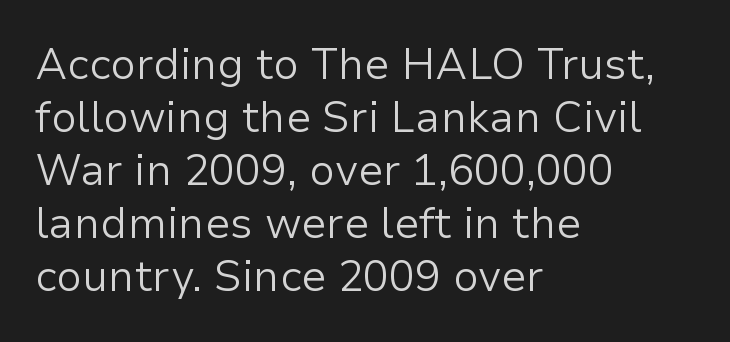
Q: Is the text bold? A: No.
Q: Is the text italic (slanted)? A: No, it is upright.
Q: Is the typeface a serif or a sans-serif typeface? A: Sans-serif.
Q: Is the text underlined? A: No.
Q: How is the paragraph aligned? A: Left-aligned.
Q: Is the spacing between letters normal or unusually wide? A: Normal.
Q: Width (condensed, normal, or wide)? A: Normal.
Q: Stroke contrast? A: Low.
Q: x-height? A: Medium.
Q: Monospaced? A: No.
